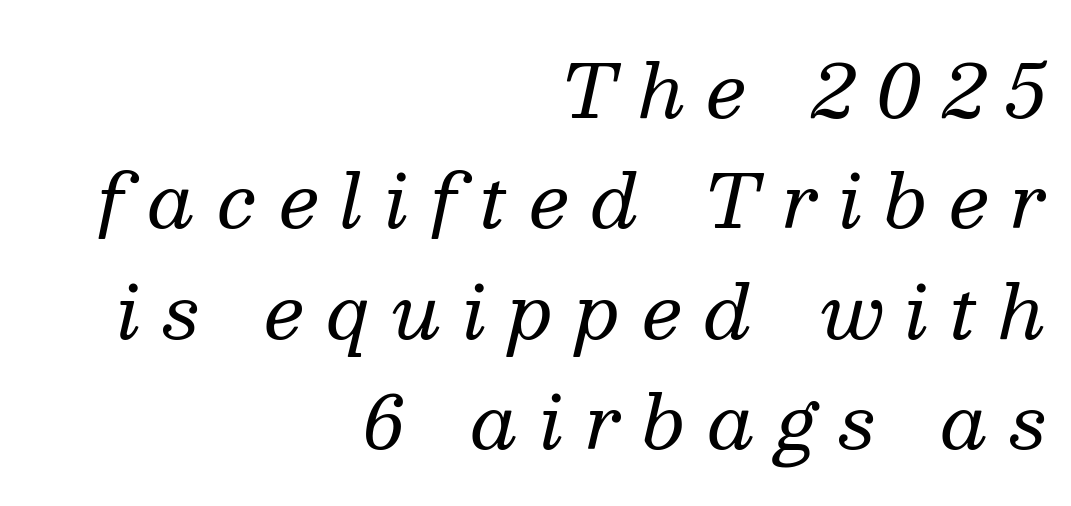
{"serif": "yes", "italic": "yes", "lean": "right", "slant_degrees": 13, "bold": "no", "weight": "regular", "width": "normal", "stroke_contrast": "medium", "x_height": "medium", "monospaced": "no", "underline": "no", "align": "right", "line_spacing": "normal", "line_spacing_ratio": 1.49, "letter_spacing": "wide", "letter_spacing_em": 0.3, "glyph_px": 74}
